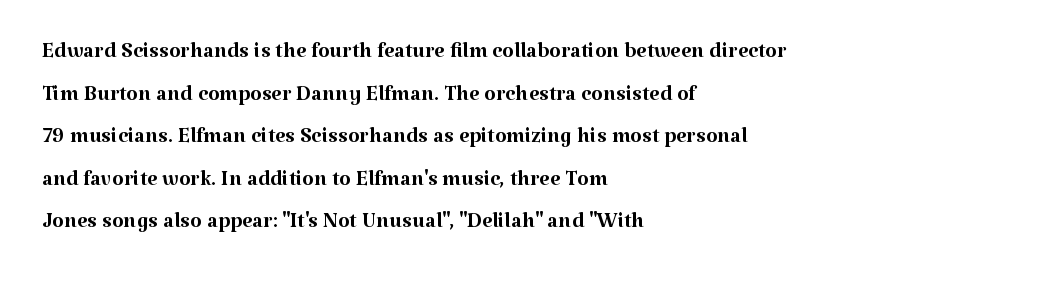
The image shows 30 px regular-weight serif type, upright; set left-aligned, normal line spacing (1.42x), normal letter spacing, not underlined; medium stroke contrast and a medium x-height.
